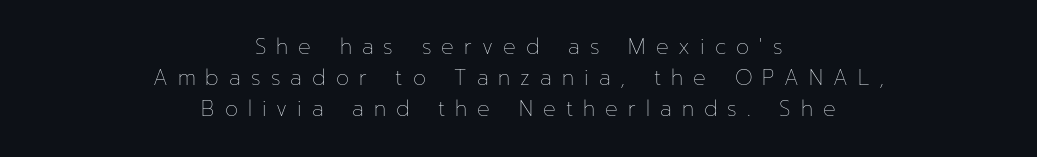
The lettering stays uniformly vertical, giving the passage a roman look. The font sits on the lighter half of the weight spectrum, regular included. Where is the straight margin? There isn't one; the lines are centered. Tracking value appears strongly positive — letters spread wide. Plain, unruled lines of type.
